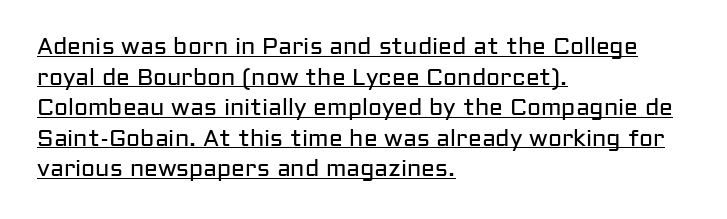
{"italic": "no", "bold": "no", "underline": "yes", "align": "left", "line_spacing": "normal", "line_spacing_ratio": 1.33, "letter_spacing": "normal", "letter_spacing_em": 0.0, "glyph_px": 23}
